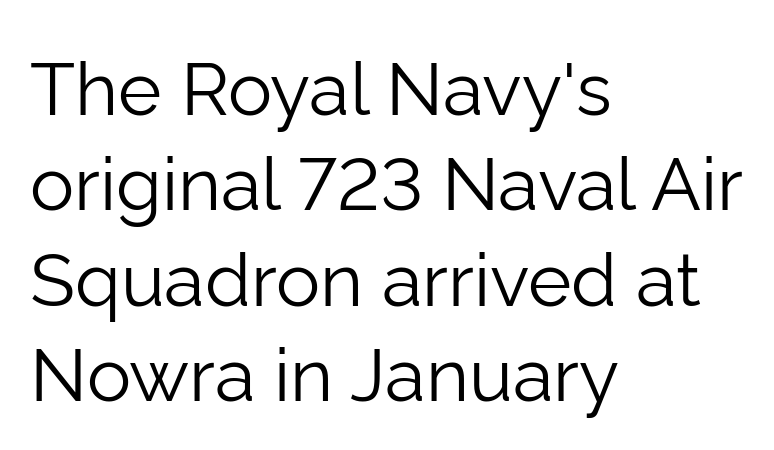
{"serif": "no", "italic": "no", "bold": "no", "weight": "light", "width": "normal", "stroke_contrast": "low", "x_height": "medium", "monospaced": "no", "underline": "no", "align": "left", "line_spacing": "normal", "line_spacing_ratio": 1.29, "letter_spacing": "normal", "letter_spacing_em": 0.0, "glyph_px": 74}
